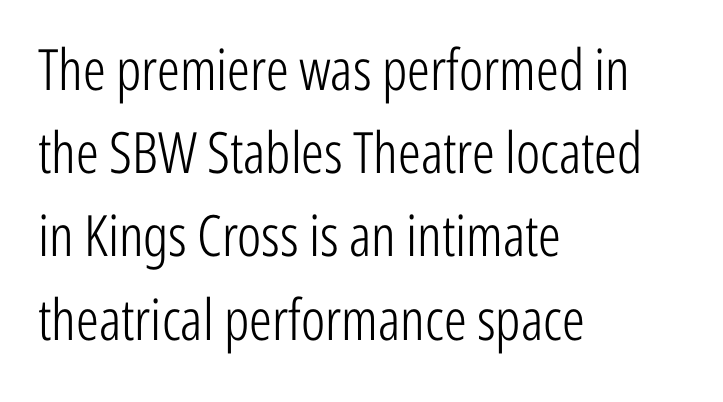
Q: Is the text bold? A: No.
Q: Is the text italic (slanted)? A: No, it is upright.
Q: Is the typeface a serif or a sans-serif typeface? A: Sans-serif.
Q: Is the text underlined? A: No.
Q: How is the paragraph aligned? A: Left-aligned.
Q: Is the spacing between letters normal or unusually wide? A: Normal.
Q: Is the spacing between lines tight, normal or loose? A: Normal.
Q: Width (condensed, normal, or wide)? A: Condensed.
Q: Stroke contrast? A: Low.
Q: x-height? A: Medium.
Q: Monospaced? A: No.
